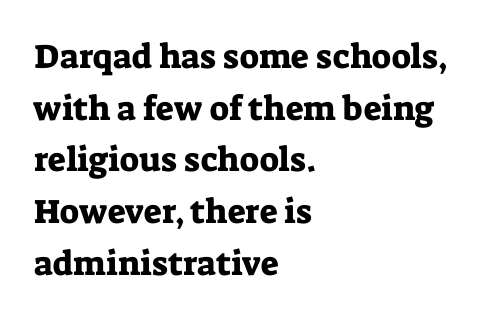
Compared with typical body copy, the letter spacing here is the same. The foot of each line stays bare and open. If you drew a ruler down the left edge, every line would touch it. The face used here is proportionally spaced, like ordinary book or web type. This is roman type, the default non-slanted kind. These lines sit exactly where default settings would place them.
